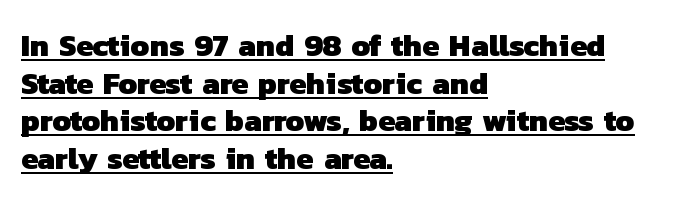
If you drew a ruler down the left edge, every line would touch it. Think of a printed novel: that variable character pitch is what you see here. Each letter's strokes conclude bluntly, with no projecting serifs. The string is rendered with underlining switched on. Compared with typical body copy, the letter spacing here is the same.
